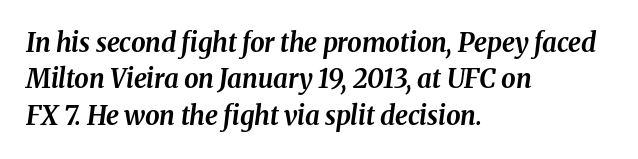
{"italic": "yes", "lean": "right", "slant_degrees": 8, "bold": "yes", "underline": "no", "align": "left", "line_spacing": "normal", "line_spacing_ratio": 1.4, "letter_spacing": "normal", "letter_spacing_em": 0.0, "glyph_px": 26}
